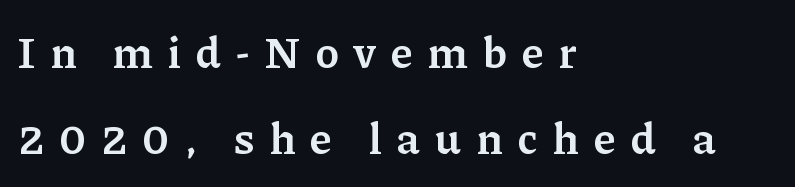
{"serif": "yes", "italic": "no", "bold": "semi", "weight": "semibold", "width": "normal", "stroke_contrast": "low", "x_height": "medium", "monospaced": "no", "underline": "no", "align": "left", "line_spacing": "loose", "line_spacing_ratio": 1.92, "letter_spacing": "wide", "letter_spacing_em": 0.34, "glyph_px": 45}
